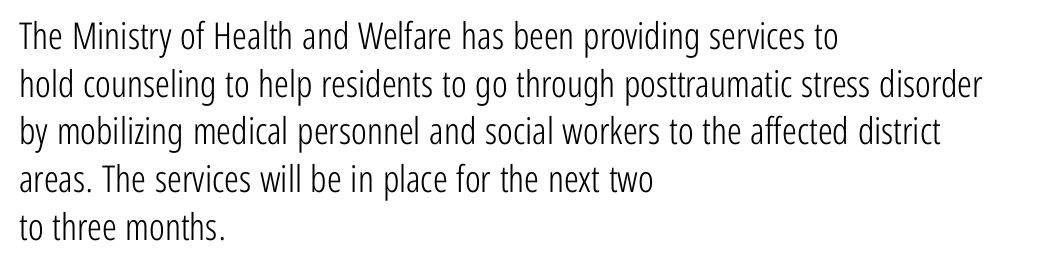
{"serif": "no", "italic": "no", "bold": "no", "weight": "light", "width": "condensed", "stroke_contrast": "low", "x_height": "medium", "monospaced": "no", "underline": "no", "align": "left", "line_spacing": "normal", "line_spacing_ratio": 1.29, "letter_spacing": "normal", "letter_spacing_em": 0.0, "glyph_px": 37}
